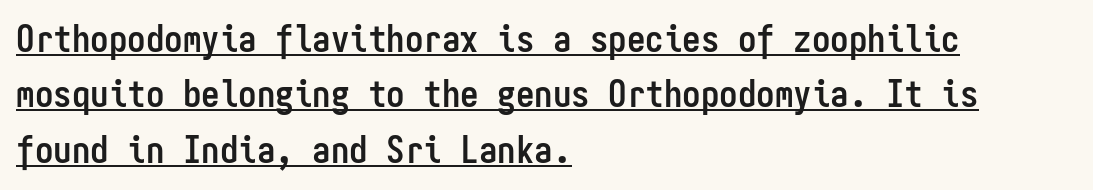
{"serif": "no", "italic": "no", "bold": "yes", "weight": "semibold", "width": "condensed", "stroke_contrast": "low", "x_height": "medium", "monospaced": "yes", "underline": "yes", "align": "left", "line_spacing": "normal", "line_spacing_ratio": 1.5, "letter_spacing": "normal", "letter_spacing_em": 0.0, "glyph_px": 37}
